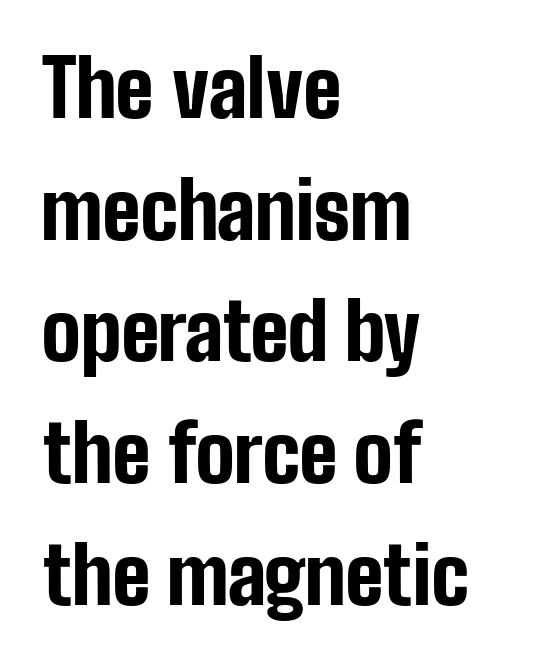
Q: Is the text bold? A: Yes.
Q: Is the text italic (slanted)? A: No, it is upright.
Q: Is the typeface a serif or a sans-serif typeface? A: Sans-serif.
Q: Is the text underlined? A: No.
Q: How is the paragraph aligned? A: Left-aligned.
Q: Is the spacing between letters normal or unusually wide? A: Normal.
Q: Is the spacing between lines tight, normal or loose? A: Normal.
Q: Width (condensed, normal, or wide)? A: Condensed.
Q: Stroke contrast? A: Low.
Q: x-height? A: Medium.
Q: Monospaced? A: No.
